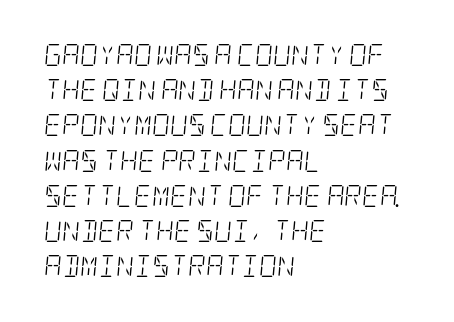
{"italic": "yes", "lean": "right", "slant_degrees": 5, "bold": "no", "underline": "no", "align": "left", "line_spacing": "normal", "line_spacing_ratio": 1.6, "letter_spacing": "normal", "letter_spacing_em": 0.0, "glyph_px": 22}
